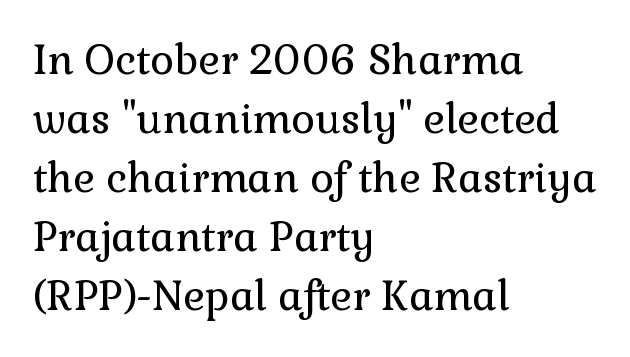
{"serif": "yes", "italic": "no", "bold": "no", "weight": "regular", "width": "normal", "stroke_contrast": "low", "x_height": "medium", "monospaced": "no", "underline": "no", "align": "left", "line_spacing": "normal", "line_spacing_ratio": 1.44, "letter_spacing": "normal", "letter_spacing_em": 0.0, "glyph_px": 41}
